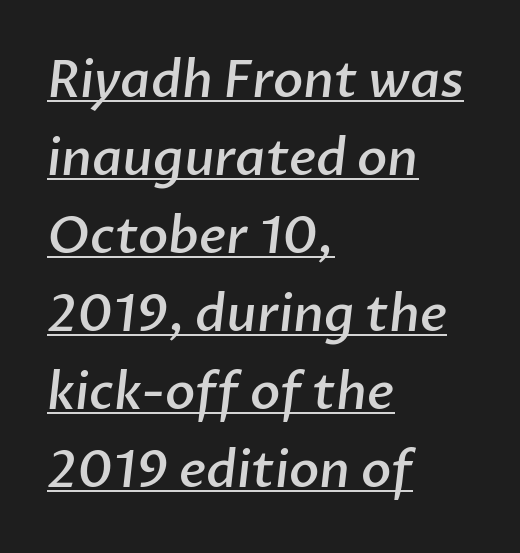
{"serif": "no", "bold": "semi", "weight": "semibold", "width": "normal", "stroke_contrast": "low", "x_height": "medium", "monospaced": "no", "underline": "yes", "align": "left", "line_spacing": "normal", "line_spacing_ratio": 1.56, "letter_spacing": "normal", "letter_spacing_em": 0.0, "glyph_px": 50}
